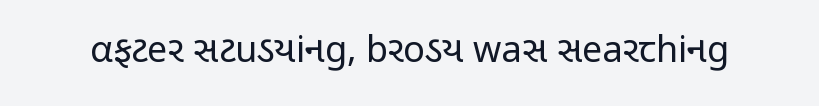
What kind of face is this? One without serifs — a sans. Type without underlining. Unlike italic type, these characters show no tilt at all. Here the glyphs are tracked normally, forming tight word shapes. On a weight scale, this lands at 450 or below. The letters advance in unequal steps, a hallmark of proportional type.
